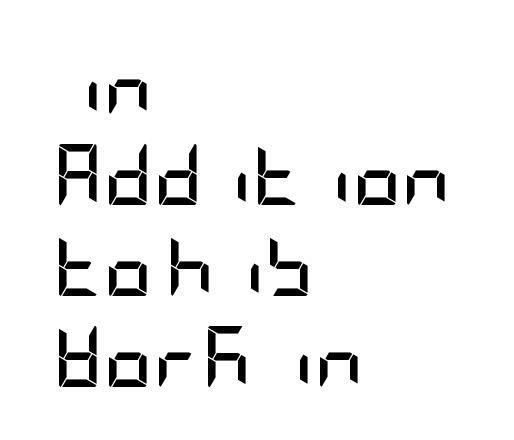
{"serif": "no", "italic": "no", "bold": "yes", "weight": "semibold", "width": "condensed", "stroke_contrast": "low", "x_height": "large", "underline": "no", "align": "left", "line_spacing": "normal", "line_spacing_ratio": 1.49, "letter_spacing": "normal", "letter_spacing_em": 0.0, "glyph_px": 61}
